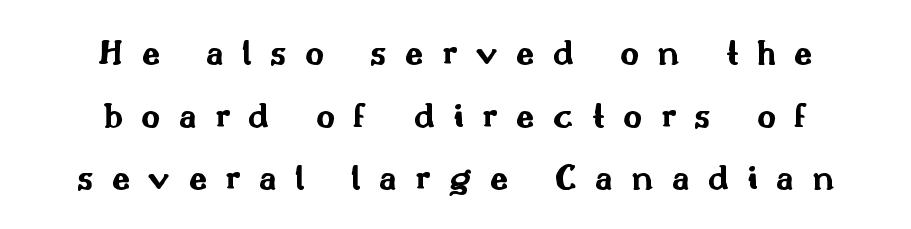
Characters follow at a spacing far wider than the type designer built in. The rendering uses a bold face; every stroke is thick and dark. The foot of each line stays bare and open. Reading down the column, the eye jumps a familiar distance to each next line. Ascenders rise straight up at ninety degrees. This sample uses a sans-serif face.
